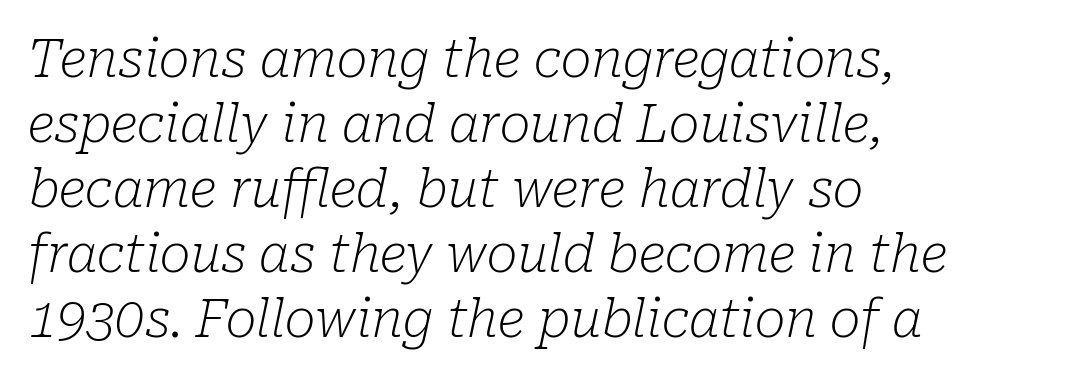
The glyphs look as if they've been sheared to an angle. The face looks like a standard text weight, possibly lighter. Tracking here is standard; glyphs follow each other at the usual distance. Leftover space on each line is placed entirely after the last word. Think of a printed novel: that variable character pitch is what you see here. Underlining? Definitely not there.
